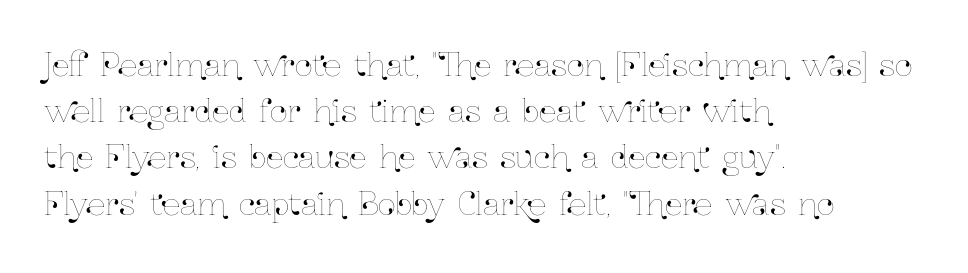
Q: Is the text italic (slanted)? A: No, it is upright.
Q: Is the text underlined? A: No.
Q: How is the paragraph aligned? A: Left-aligned.
Q: Is the spacing between letters normal or unusually wide? A: Normal.
Q: Is the spacing between lines tight, normal or loose? A: Normal.
Q: Width (condensed, normal, or wide)? A: Condensed.
Q: Stroke contrast? A: Low.
Q: x-height? A: Medium.
Q: Monospaced? A: No.
